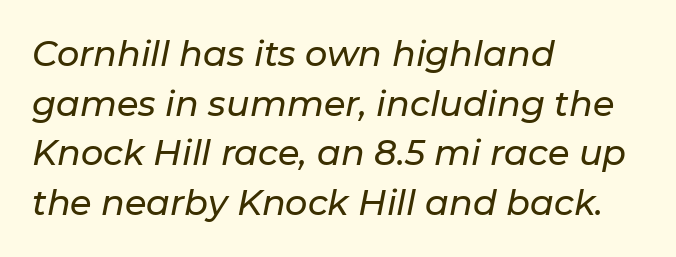
The image shows 35 px text type, italic (leaning right); set left-aligned, normal line spacing (1.42x), normal letter spacing, not underlined; low stroke contrast and a medium x-height.
